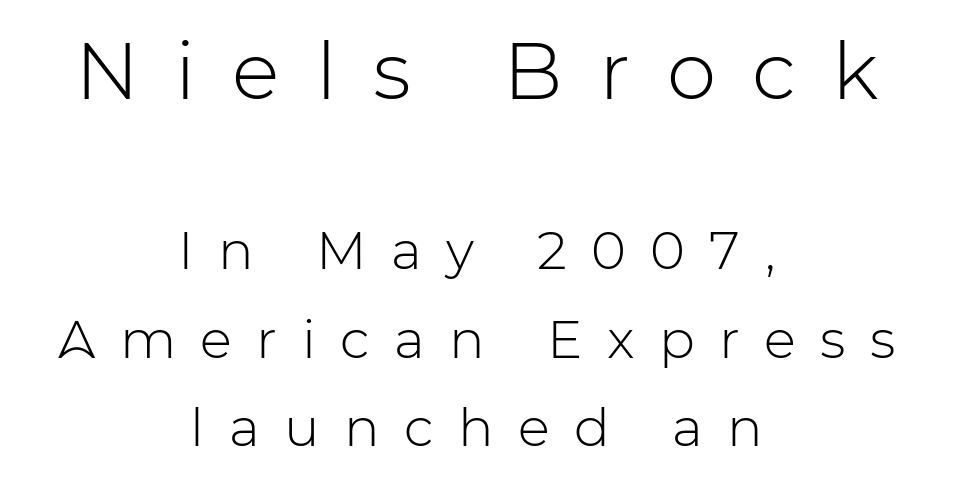
On a weight scale, this lands at 450 or below. Think of a printed novel: that variable character pitch is what you see here. Ascenders rise straight up at ninety degrees. The whitespace from short lines is split evenly between both sides. One glance says typical: line gaps are just what's usual.
